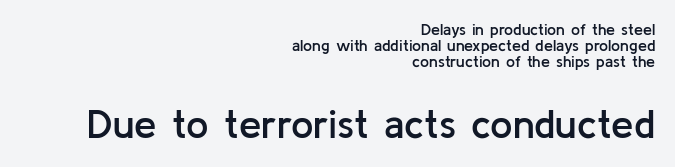
Q: Is the text bold? A: Semi-bold.
Q: Is the text italic (slanted)? A: No, it is upright.
Q: Is the typeface a serif or a sans-serif typeface? A: Sans-serif.
Q: Is the text underlined? A: No.
Q: How is the paragraph aligned? A: Right-aligned.
Q: Is the spacing between letters normal or unusually wide? A: Normal.
Q: Is the spacing between lines tight, normal or loose? A: Tight.
Q: Which block of text is set in a larger size, the first (top) or the second (bottom)? A: The second (bottom) one.
Q: Width (condensed, normal, or wide)? A: Normal.
Q: Stroke contrast? A: Low.
Q: x-height? A: Medium.
Q: Monospaced? A: No.
